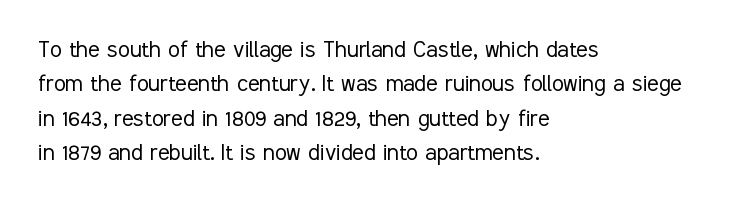
The letterforms sit at book weight or below. Honestly, the letter spacing is just normal — you wouldn't notice it. The type sits square on the baseline with zero lean. Unmarked baselines from the first word to the last. The text block is weighted toward the left margin, trailing off unevenly rightward. The designer left line spacing at the default.
